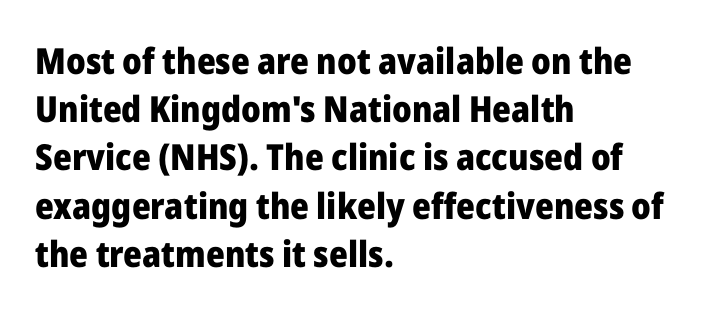
These lines are rendered in a variable-pitch font. The line-height multiplier appears to be the usual default. Does the lettering tilt? It doesn't — this is upright. Here the glyphs are tracked normally, forming tight word shapes. Type without underlining.
